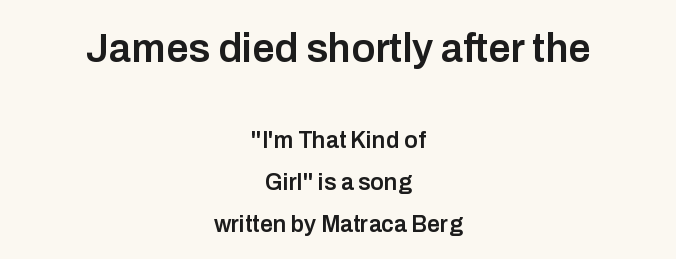
The rendering positions every line midway between the sides. A typesetter would call this proportional, since set widths differ per character. Rendered with straight, roman letterforms. The characters display no serif detailing; their extremities are plain. Quick note: underline off. A semibold gives these letters moderate extra thickness, short of bold.
